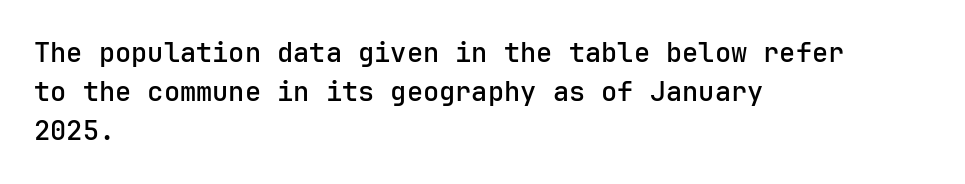
Horizontal alignment here is leftward, the default for most running prose. Semibold letterforms, between regular and bold. Each row of text sits above clean, open space. In terms of posture, this sample is upright. Rows of type keep a routine distance in the vertical direction.
